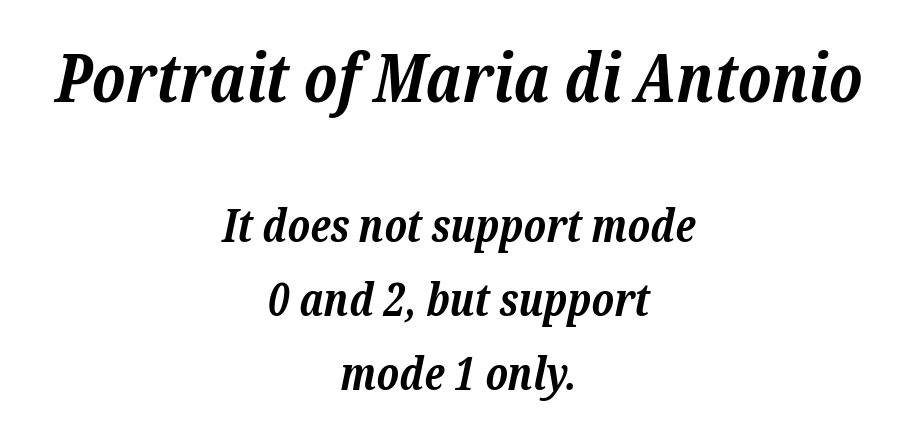
{"serif": "yes", "italic": "yes", "lean": "right", "slant_degrees": 12, "bold": "yes", "weight": "bold", "width": "normal", "stroke_contrast": "low", "x_height": "medium", "monospaced": "no", "underline": "no", "align": "center", "line_spacing": "normal", "line_spacing_ratio": 1.64, "letter_spacing": "normal", "letter_spacing_em": 0.0, "larger_block": "first", "size_ratio": 1.49, "glyph_px": 67}
